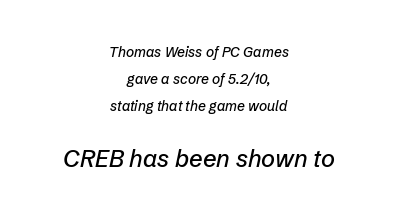
If you squint, the bottom block still reads clearly — it's the larger of the two. Bare-footed words on every line. Where is the straight margin? There isn't one; the lines are centered. This sample uses plain, unmodified letter spacing. Students, observe: this is what heavily led, spacious text looks like.
